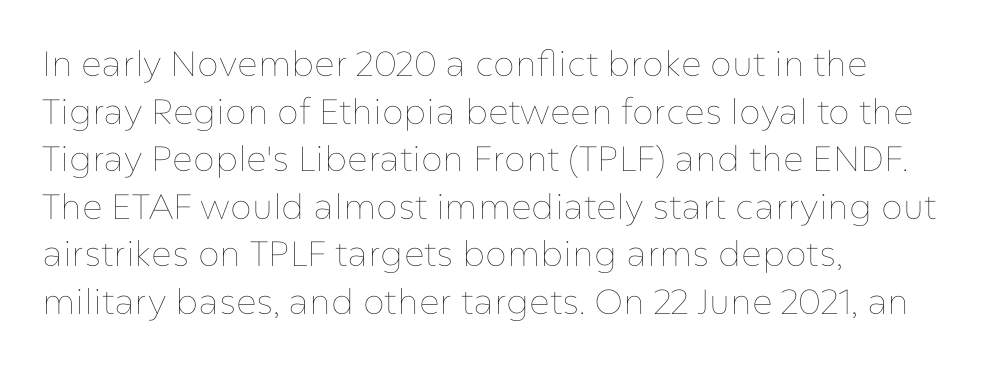
The image shows 35 px thin type, upright; set left-aligned, normal line spacing (1.36x), normal letter spacing, not underlined; low stroke contrast and a medium x-height.
